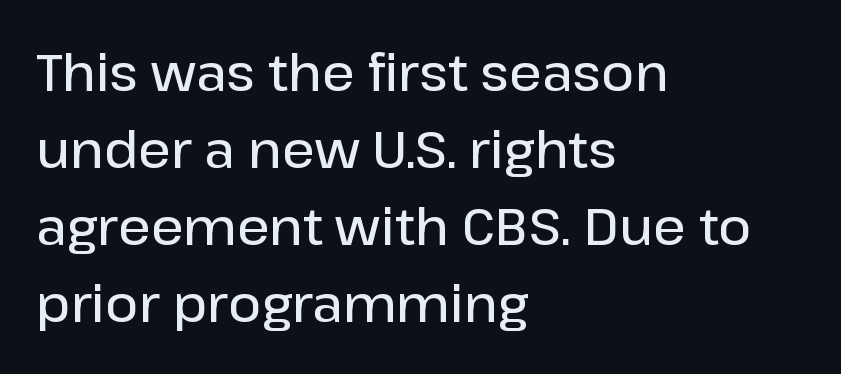
The letters stand straight up with perfectly vertical stems. Vertical spacing — default. The horizontal fit of the characters is conventional and even. Summary of weight: moderately heavy, a semibold. Note the varied advance widths — an 'i' is clearly narrower than an 'm'.
